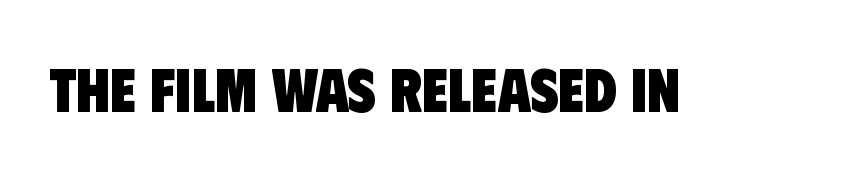
The image shows 61 px heavy, condensed sans-serif type; set normal letter spacing, not underlined; low stroke contrast and a large x-height.
